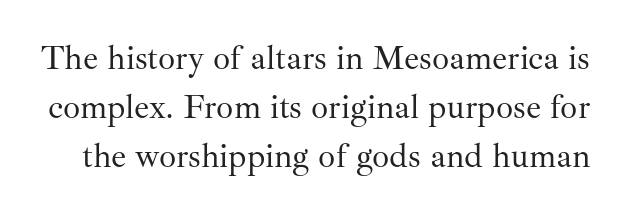
{"serif": "yes", "italic": "no", "bold": "no", "weight": "regular", "width": "normal", "stroke_contrast": "medium", "x_height": "small", "monospaced": "no", "underline": "no", "line_spacing": "normal", "line_spacing_ratio": 1.44, "letter_spacing": "normal", "letter_spacing_em": 0.0, "glyph_px": 34}
